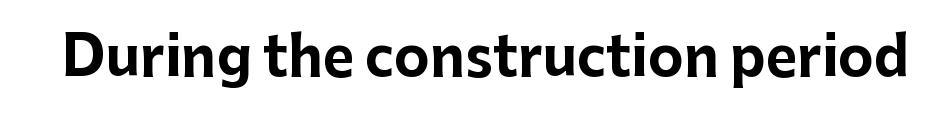
Stroke terminals: plain, sans-serif. Designer's note — italics off, roman on. Each letter keeps its own natural width here, so spacing adapts to shape. No word sits above an underline.
